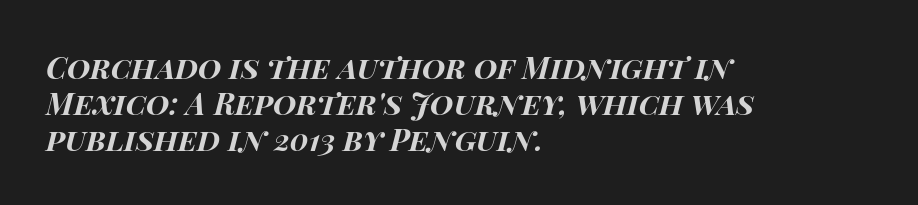
Each row of text sits above clean, open space. Each word holds together tightly as a unit, with standard inter-letter gaps. Do the characters align in a grid? No, the font is proportional. All the whitespace from short lines collects on the right. Yep, that's italic — everything's leaning. What weight is shown? A full bold with thick strokes.
